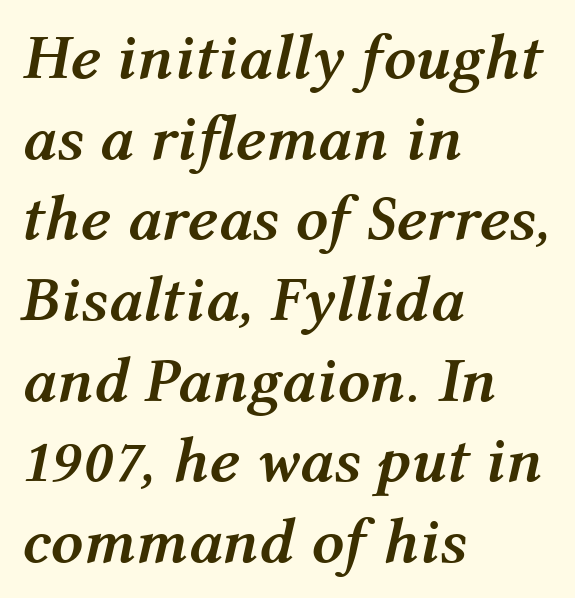
Compared with ordinary roman type, these characters are visibly tilted. Each new line begins a customary step beneath the previous one. The passage shown is emphatically bold. The glyphs are unaccompanied by any horizontal stroke below them. Each letter keeps its own natural width here, so spacing adapts to shape. This sample is left-justified, so line endings fall wherever the words run out.
